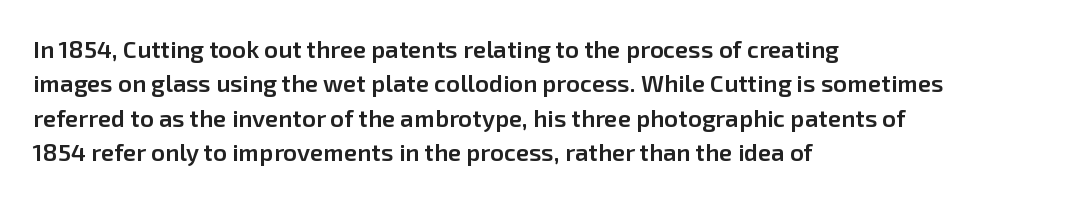
The image shows 24 px text type, upright; set left-aligned, normal line spacing (1.43x), normal letter spacing, not underlined.
